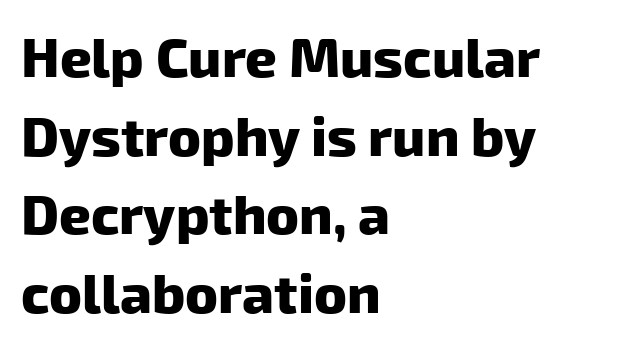
Q: Is the text bold? A: Yes.
Q: Is the typeface a serif or a sans-serif typeface? A: Sans-serif.
Q: Is the text underlined? A: No.
Q: How is the paragraph aligned? A: Left-aligned.
Q: Is the spacing between letters normal or unusually wide? A: Normal.
Q: Is the spacing between lines tight, normal or loose? A: Normal.
Q: Width (condensed, normal, or wide)? A: Normal.
Q: Stroke contrast? A: Low.
Q: x-height? A: Medium.
Q: Monospaced? A: No.
